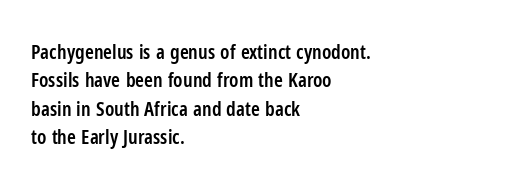
The strokes are fattened partway — semibold, not bold. The typesetter chose a ragged-right arrangement here. The letters sit at their default tracking, neither squeezed nor spread. If you measured baseline to baseline, you'd find a middling distance. The font's upright variant was chosen for this text.
